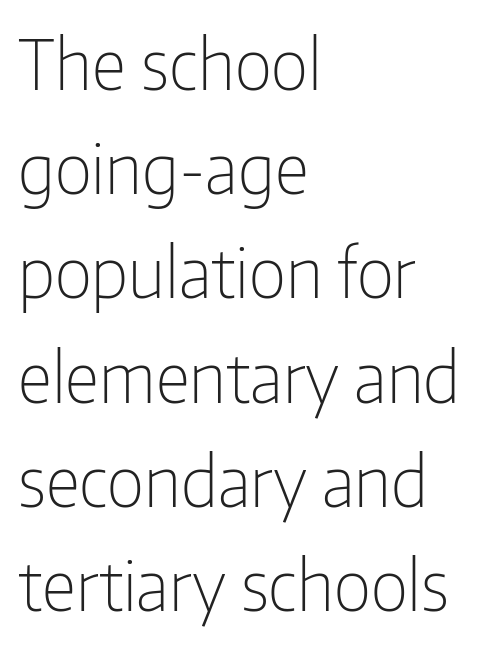
Q: Is the text bold? A: No.
Q: Is the text italic (slanted)? A: No, it is upright.
Q: Is the typeface a serif or a sans-serif typeface? A: Sans-serif.
Q: Is the text underlined? A: No.
Q: How is the paragraph aligned? A: Left-aligned.
Q: Is the spacing between letters normal or unusually wide? A: Normal.
Q: Is the spacing between lines tight, normal or loose? A: Normal.
Q: Width (condensed, normal, or wide)? A: Condensed.
Q: Stroke contrast? A: Low.
Q: x-height? A: Medium.
Q: Monospaced? A: No.
